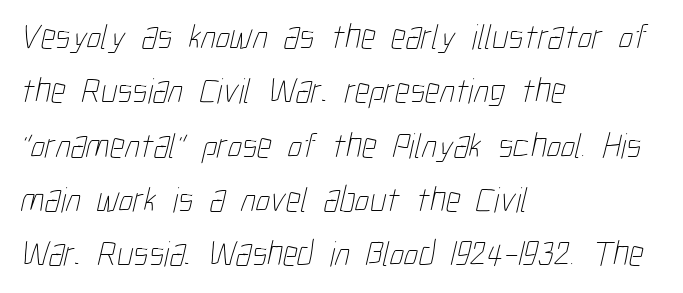
{"bold": "no", "weight": "thin", "width": "condensed", "stroke_contrast": "low", "x_height": "medium", "monospaced": "no", "underline": "no", "align": "left", "line_spacing": "normal", "line_spacing_ratio": 1.51, "letter_spacing": "normal", "letter_spacing_em": 0.0, "glyph_px": 36}
